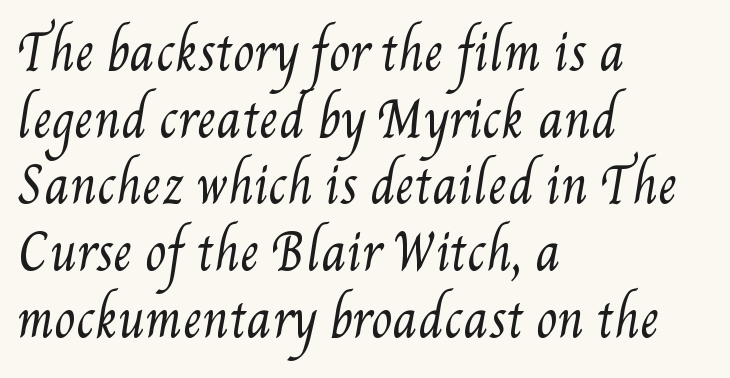
The image shows 48 px regular-weight, condensed type; set left-aligned, normal line spacing (1.39x), normal letter spacing, not underlined; medium stroke contrast and a small x-height.
